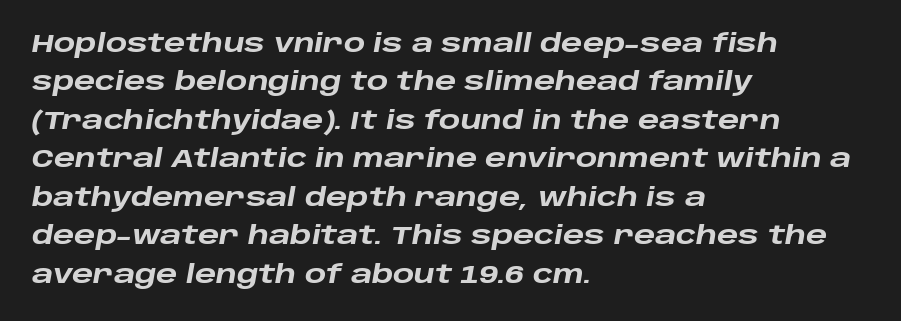
Q: Is the text bold? A: Yes.
Q: Is the text italic (slanted)? A: Yes, it leans right by about 10 degrees.
Q: Is the text underlined? A: No.
Q: How is the paragraph aligned? A: Left-aligned.
Q: Is the spacing between letters normal or unusually wide? A: Normal.
Q: Is the spacing between lines tight, normal or loose? A: Normal.
